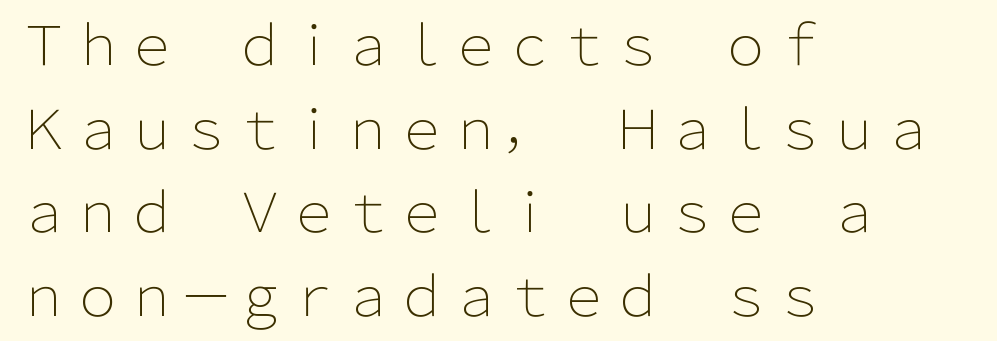
The image shows 54 px light sans-serif type, upright; set left-aligned, normal line spacing (1.55x), normal letter spacing, not underlined; low stroke contrast and a medium x-height.
